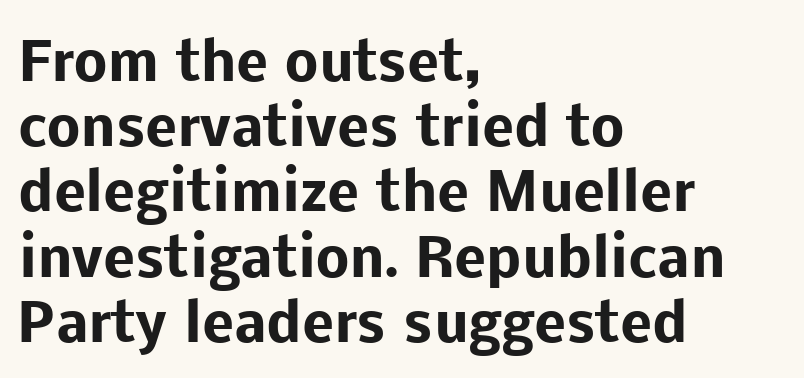
A typesetter would call this proportional, since set widths differ per character. Underlining? Definitely not there. This rendering leaves character spacing at its baseline value. Unlike italic type, these characters show no tilt at all.
